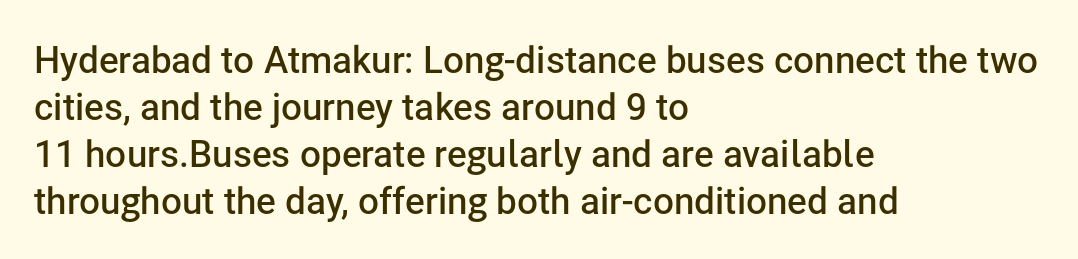
The image shows 37 px semibold sans-serif type, upright; set left-aligned, normal line spacing (1.27x), normal letter spacing, not underlined; low stroke contrast and a medium x-height.
